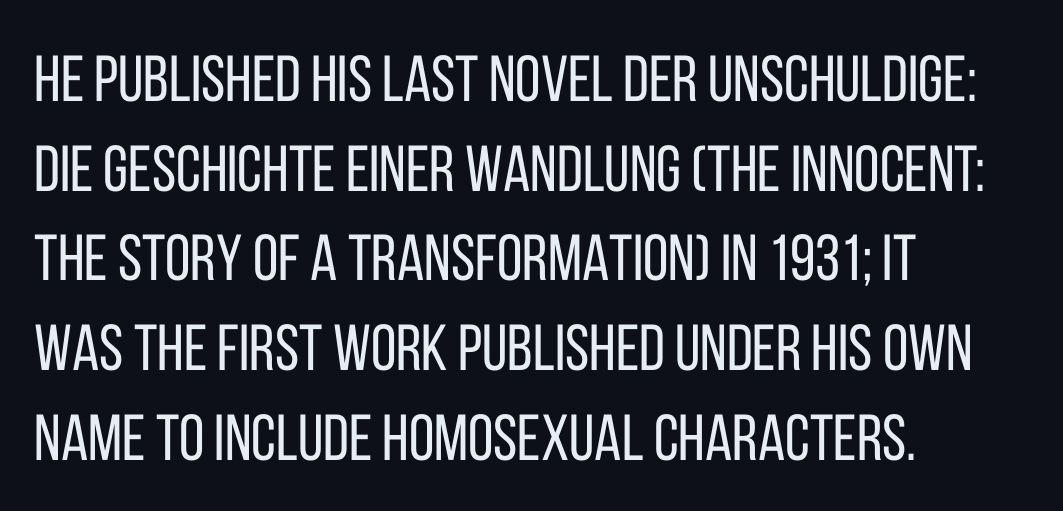
The image shows 65 px regular-weight, condensed sans-serif type, upright; set left-aligned, normal line spacing (1.38x), normal letter spacing, not underlined; low stroke contrast and a large x-height.
